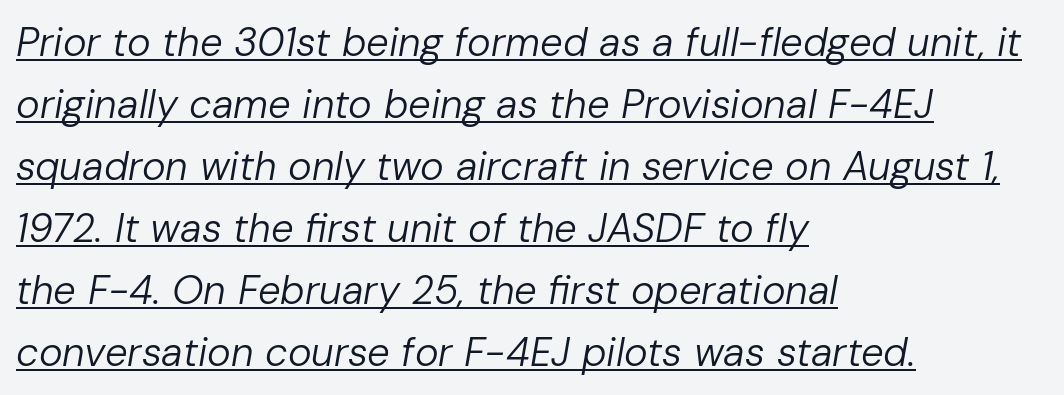
{"italic": "yes", "lean": "right", "slant_degrees": 10, "bold": "no", "weight": "regular", "width": "normal", "stroke_contrast": "low", "x_height": "medium", "monospaced": "no", "underline": "yes", "align": "left", "line_spacing": "normal", "line_spacing_ratio": 1.55, "letter_spacing": "normal", "letter_spacing_em": 0.0, "glyph_px": 40}
